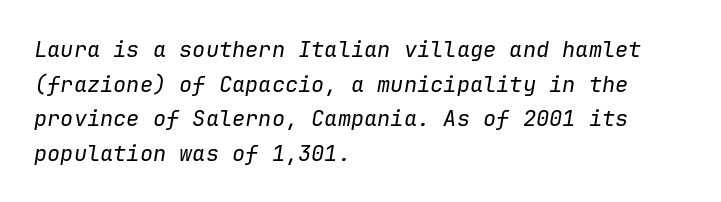
A bare baseline throughout the passage. Caption: standard tracking, unaltered. The specimen reads as italic at a glance. The leading is moderate, giving the passage an even texture. The passage shown is not bold in any degree.
